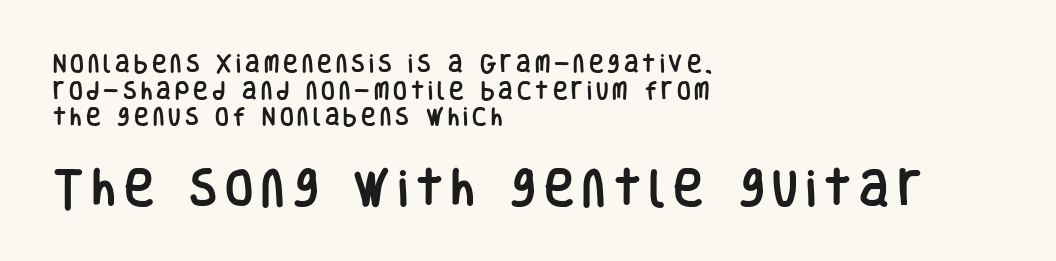
The image shows 41 px condensed sans-serif type, upright; set left-aligned, normal line spacing (1.33x), unusually wide letter spacing (+0.2 em), not underlined; the second (bottom) block is 2.05x larger; low stroke contrast and a large x-height.
